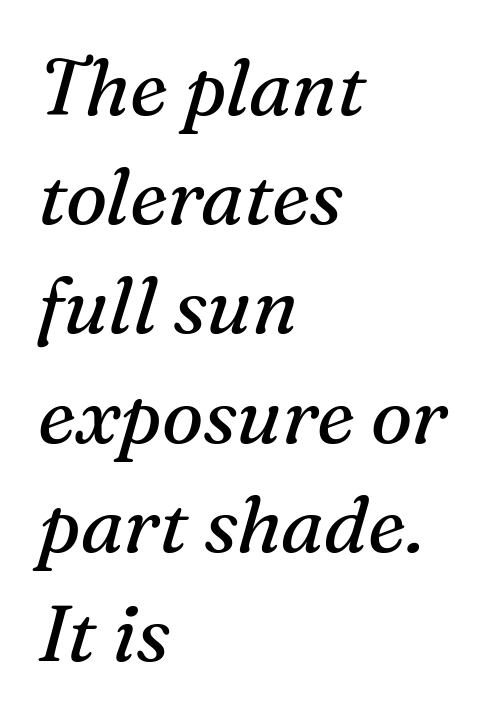
What's the leading like? Ordinary, nothing unusual. Plain, unruled lines of type. Slanted lettering throughout. This rendering employs a face with finishing strokes, i.e., a serif.
